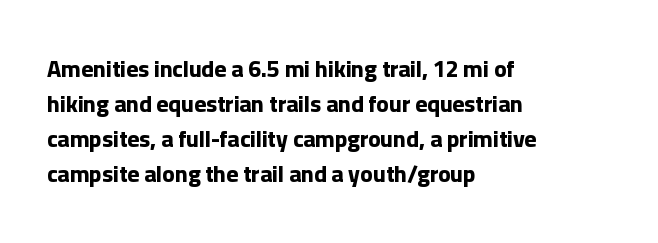
{"italic": "no", "bold": "yes", "underline": "no", "align": "left", "line_spacing": "normal", "line_spacing_ratio": 1.52, "letter_spacing": "normal", "letter_spacing_em": 0.0, "glyph_px": 23}
